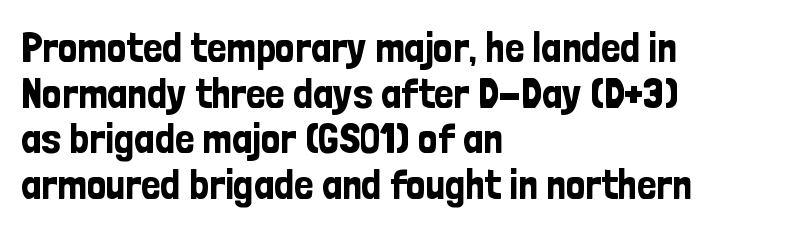
Q: Is the text italic (slanted)? A: No, it is upright.
Q: Is the typeface a serif or a sans-serif typeface? A: Sans-serif.
Q: Is the text underlined? A: No.
Q: How is the paragraph aligned? A: Left-aligned.
Q: Is the spacing between letters normal or unusually wide? A: Normal.
Q: Is the spacing between lines tight, normal or loose? A: Tight.
Q: Width (condensed, normal, or wide)? A: Condensed.
Q: Stroke contrast? A: Low.
Q: x-height? A: Medium.
Q: Monospaced? A: No.
